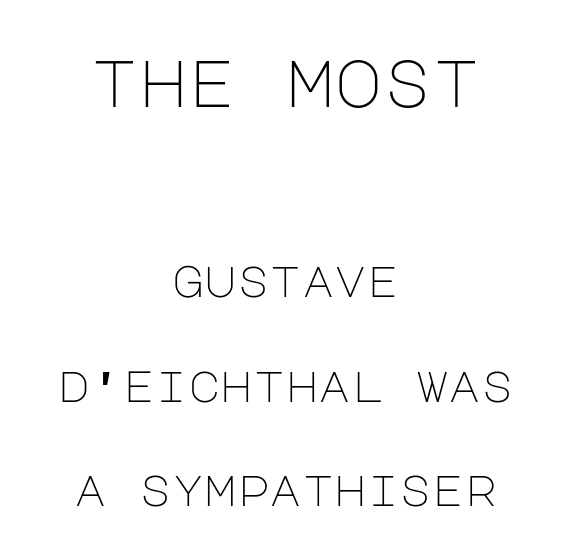
The image shows 66 px light sans-serif type, upright; set centered, loose line spacing (2.38x), normal letter spacing, not underlined; the first (top) block is 1.5x larger; low stroke contrast and a large x-height.
